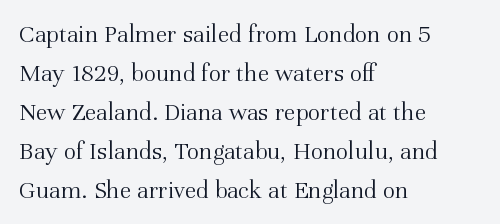
Each new line begins a customary step beneath the previous one. Students, note that the glyphs here touch the page at normal intervals. Letters rest on an invisible, unmarked baseline. Posture: upright roman.
